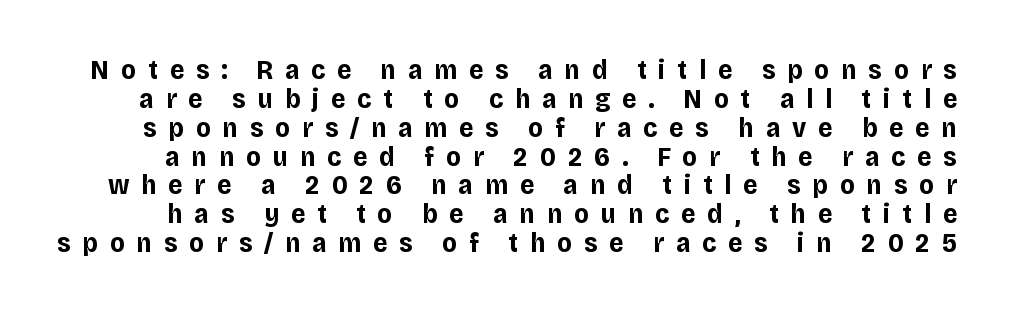
The image shows 28 px bold sans-serif type, upright; set tight line spacing (1.03x), unusually wide letter spacing (+0.42 em), not underlined; low stroke contrast and a large x-height.
